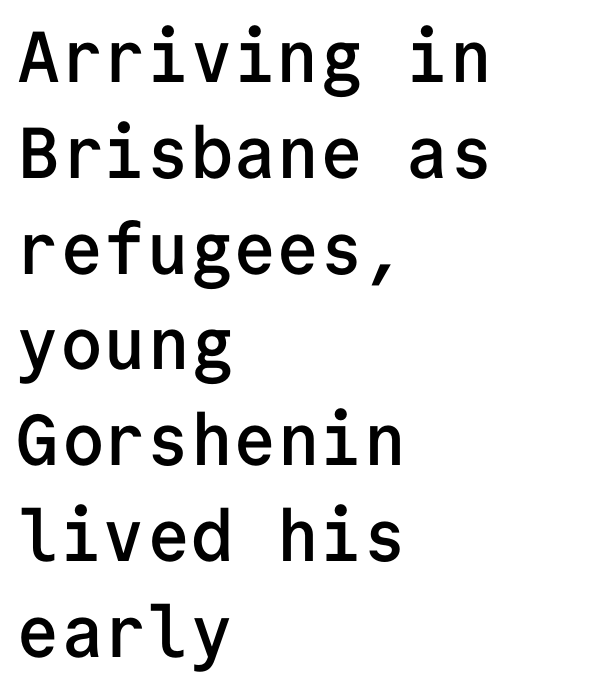
The image shows 72 px semibold sans-serif type, upright, monospaced; set left-aligned, normal line spacing (1.33x), normal letter spacing, not underlined; low stroke contrast and a medium x-height.
